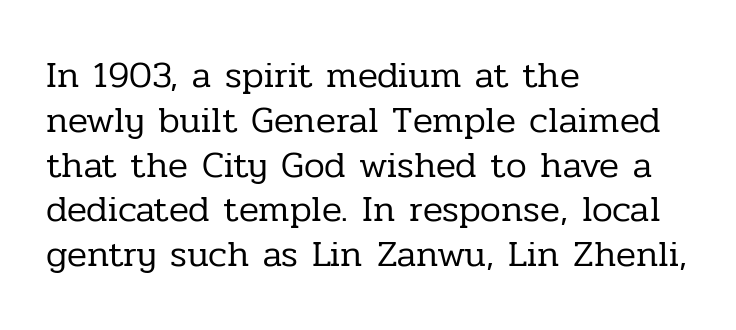
The passage is arranged the way most books set body copy — flush left. The typeface chosen for these lines features serifs. No letter is thick-stroked: the sample isn't bold. Observe the ordinary spacing: letters are neighbours, not strangers. Character widths vary here, with narrow letters taking less room than wide ones.
